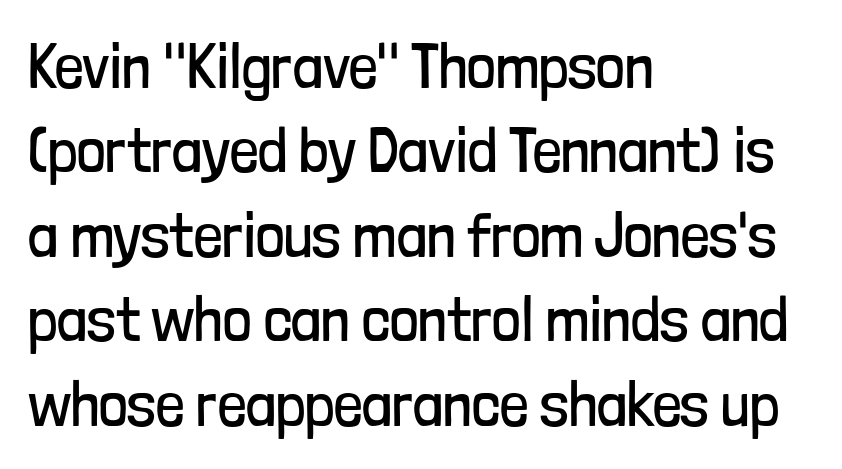
Think of a printed novel: that variable character pitch is what you see here. Check where the strokes stop: nothing finishes them off — pure sans. The space beneath each line is pristine and unruled. The line texture is even and compact thanks to regular tracking. The strokes are not fattened; the text isn't bold. These lines stack with their left ends in a neat column.
